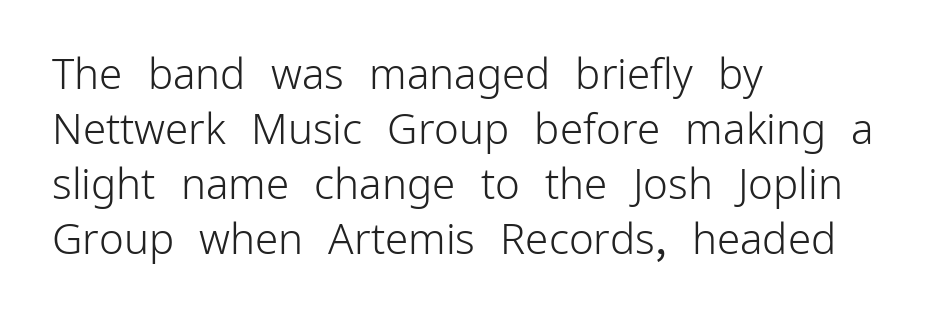
Q: Is the text bold? A: No.
Q: Is the text italic (slanted)? A: No, it is upright.
Q: Is the typeface a serif or a sans-serif typeface? A: Sans-serif.
Q: Is the text underlined? A: No.
Q: How is the paragraph aligned? A: Left-aligned.
Q: Is the spacing between letters normal or unusually wide? A: Normal.
Q: Is the spacing between lines tight, normal or loose? A: Normal.
Q: Width (condensed, normal, or wide)? A: Normal.
Q: Stroke contrast? A: Low.
Q: x-height? A: Medium.
Q: Monospaced? A: No.
